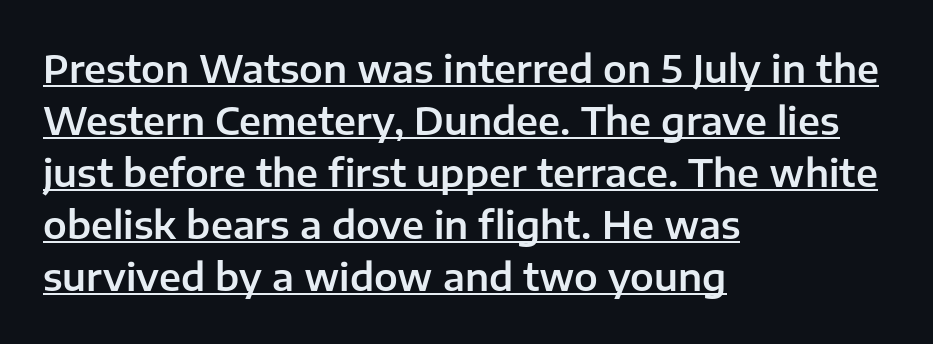
Baseline-to-baseline distance is the conventional proportion of letter height. Compared with undecorated copy, this sample adds a rule below the words. Is the block centered? No — it sits flush against the left margin. Proportional: the letters do not fall into vertical columns. Nobody touched the tracking dial on this one.
